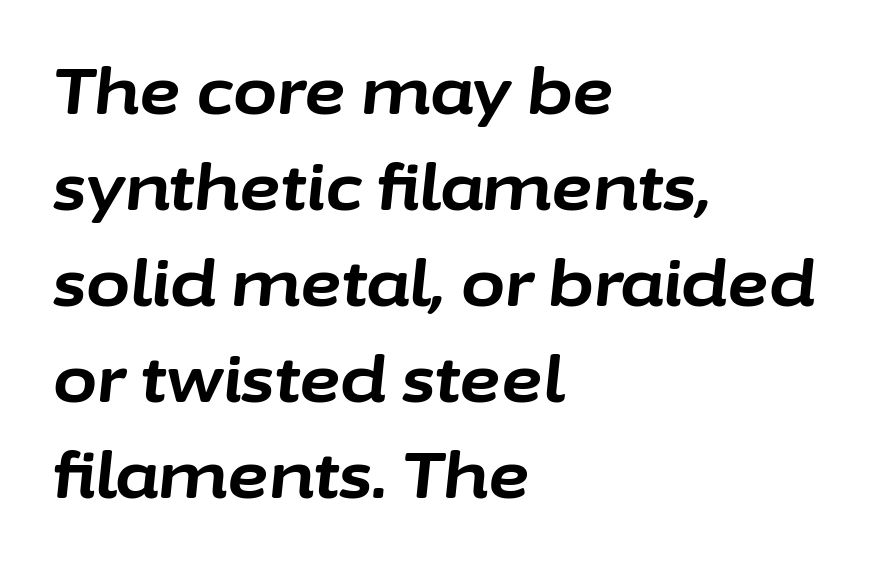
The image shows 64 px bold type, italic (leaning right); set left-aligned, normal line spacing (1.5x), normal letter spacing, not underlined; low stroke contrast and a medium x-height.
